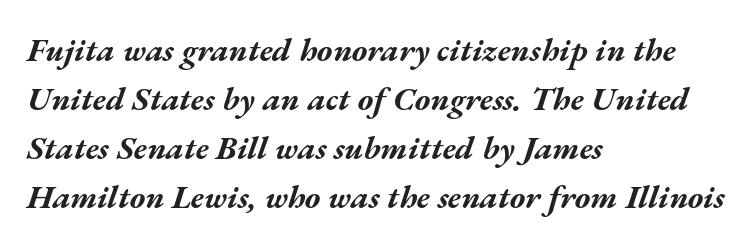
{"italic": "yes", "lean": "right", "slant_degrees": 17, "bold": "yes", "weight": "bold", "width": "wide", "stroke_contrast": "medium", "x_height": "medium", "monospaced": "no", "underline": "no", "align": "left", "line_spacing": "normal", "line_spacing_ratio": 1.48, "letter_spacing": "normal", "letter_spacing_em": 0.0, "glyph_px": 33}
